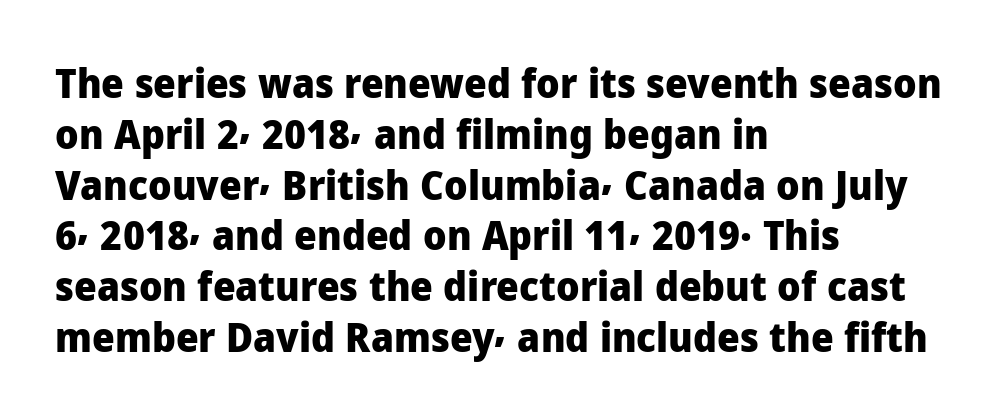
{"serif": "no", "italic": "no", "bold": "yes", "weight": "heavy", "width": "normal", "stroke_contrast": "low", "x_height": "medium", "monospaced": "no", "underline": "no", "align": "left", "line_spacing": "normal", "line_spacing_ratio": 1.27, "letter_spacing": "normal", "letter_spacing_em": 0.0, "glyph_px": 40}
